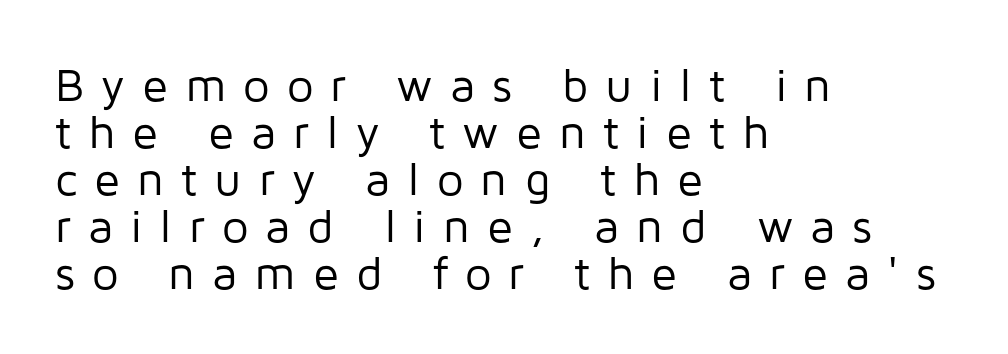
Q: Is the text bold? A: No.
Q: Is the text italic (slanted)? A: No, it is upright.
Q: Is the typeface a serif or a sans-serif typeface? A: Sans-serif.
Q: Is the text underlined? A: No.
Q: How is the paragraph aligned? A: Left-aligned.
Q: Is the spacing between letters normal or unusually wide? A: Unusually wide.
Q: Is the spacing between lines tight, normal or loose? A: Tight.
Q: Width (condensed, normal, or wide)? A: Normal.
Q: Stroke contrast? A: Low.
Q: x-height? A: Medium.
Q: Monospaced? A: No.
